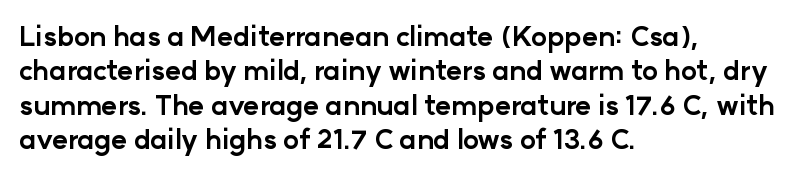
A typesetter would mark this as roman, not italic. Does the copy run flush right? No — it runs flush left. These words are printed bold, with thick strokes throughout. Successive baselines arrive at the customary interval. Caption: standard tracking, unaltered.
